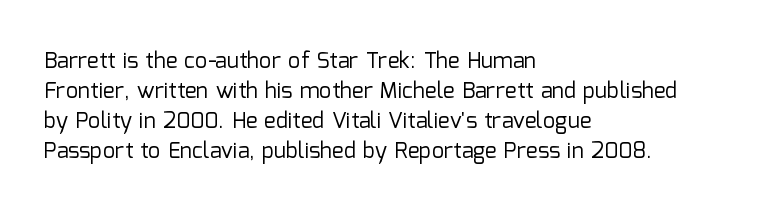
{"italic": "no", "bold": "no", "underline": "no", "align": "left", "line_spacing": "normal", "line_spacing_ratio": 1.36, "letter_spacing": "normal", "letter_spacing_em": 0.0, "glyph_px": 22}
